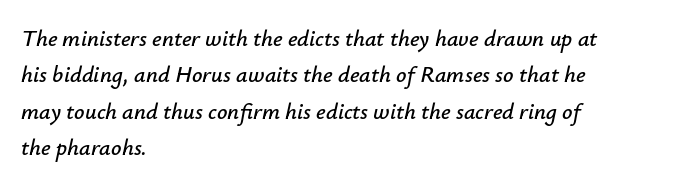
Q: Is the text italic (slanted)? A: Yes, it leans right by about 12 degrees.
Q: Is the text underlined? A: No.
Q: How is the paragraph aligned? A: Left-aligned.
Q: Is the spacing between letters normal or unusually wide? A: Normal.
Q: Is the spacing between lines tight, normal or loose? A: Normal.
